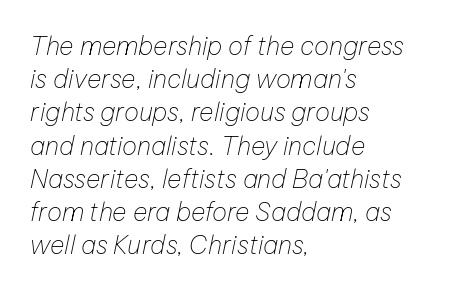
Q: Is the text bold? A: No.
Q: Is the text italic (slanted)? A: Yes, it leans right by about 12 degrees.
Q: Is the text underlined? A: No.
Q: How is the paragraph aligned? A: Left-aligned.
Q: Is the spacing between letters normal or unusually wide? A: Normal.
Q: Is the spacing between lines tight, normal or loose? A: Normal.
